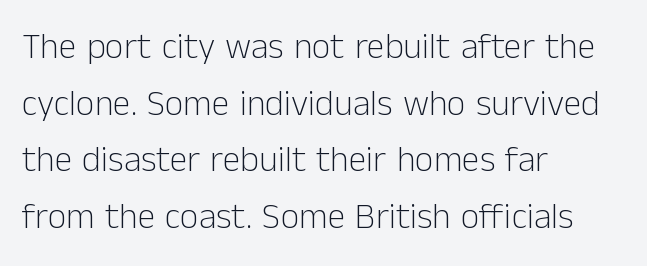
{"serif": "no", "italic": "no", "bold": "no", "weight": "light", "width": "normal", "stroke_contrast": "low", "x_height": "medium", "monospaced": "no", "underline": "no", "align": "left", "line_spacing": "normal", "line_spacing_ratio": 1.57, "letter_spacing": "normal", "letter_spacing_em": 0.0, "glyph_px": 36}
